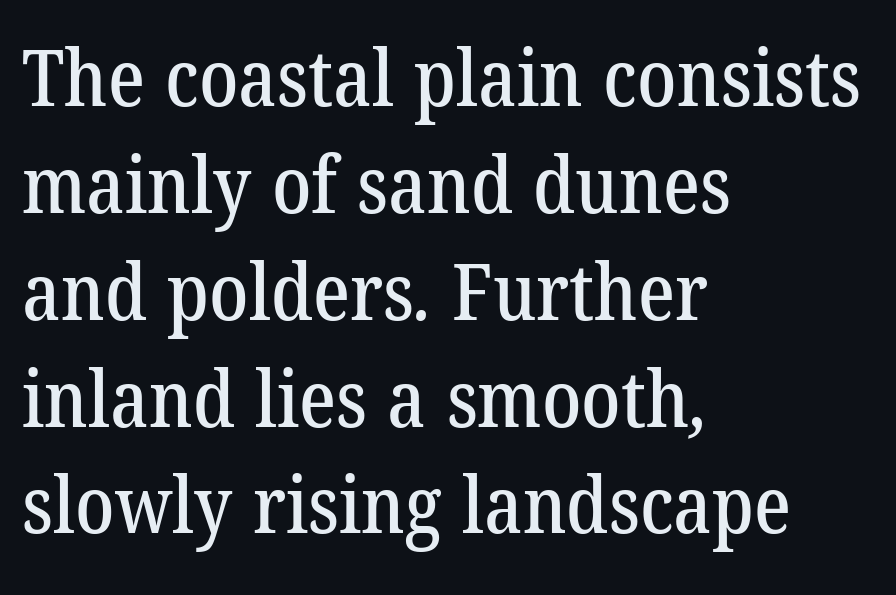
{"serif": "yes", "width": "normal", "stroke_contrast": "low", "x_height": "medium", "monospaced": "no", "underline": "no", "align": "left", "line_spacing": "normal", "line_spacing_ratio": 1.37, "letter_spacing": "normal", "letter_spacing_em": 0.0, "glyph_px": 78}
